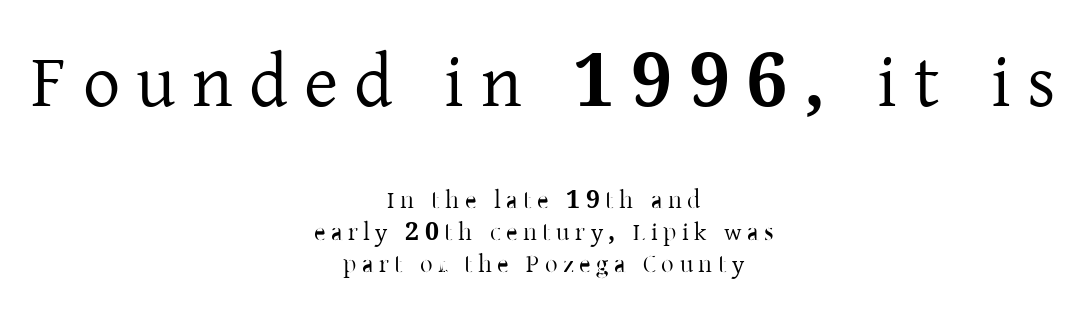
The image shows 74 px serif type, upright; set centered, normal line spacing (1.27x), unusually wide letter spacing (+0.22 em), not underlined; the first (top) block is 2.96x larger; low stroke contrast and a medium x-height.
